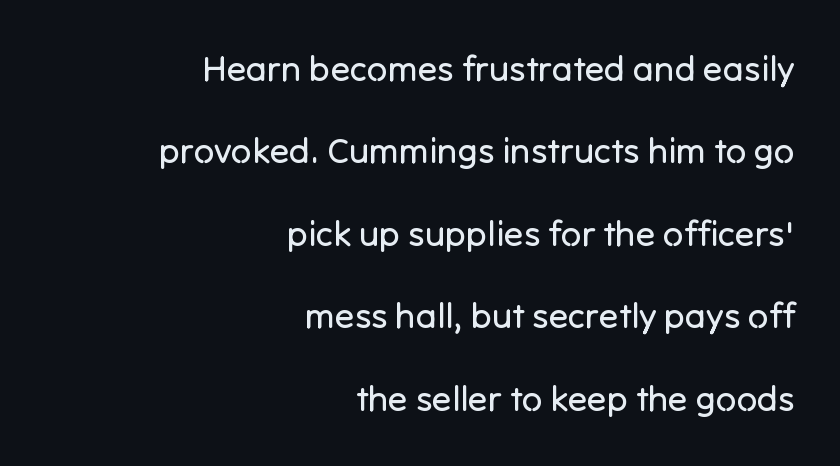
Q: Is the text bold? A: No.
Q: Is the text italic (slanted)? A: No, it is upright.
Q: Is the typeface a serif or a sans-serif typeface? A: Sans-serif.
Q: Is the text underlined? A: No.
Q: How is the paragraph aligned? A: Right-aligned.
Q: Is the spacing between letters normal or unusually wide? A: Normal.
Q: Is the spacing between lines tight, normal or loose? A: Loose.
Q: Width (condensed, normal, or wide)? A: Normal.
Q: Stroke contrast? A: Low.
Q: x-height? A: Medium.
Q: Monospaced? A: No.
